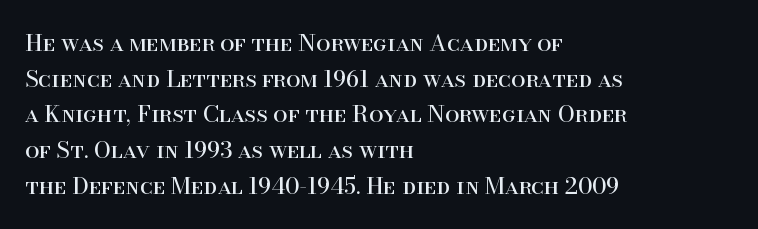
The image shows 23 px text type, upright; set left-aligned, normal line spacing (1.55x), normal letter spacing, not underlined.
